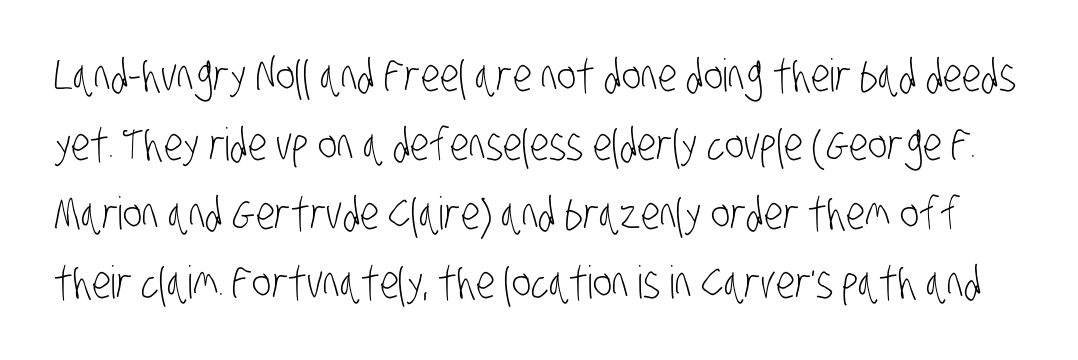
Check the space under the baseline: it is left empty. The passage shown is not bold in any degree. How would I describe the line gaps? Plain and ordinary. Looks like regular typesetting: each glyph gets only the width it needs. Stroke terminals: plain, sans-serif. Caption: standard tracking, unaltered.
